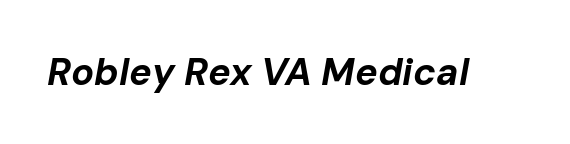
The image shows 38 px bold type, italic (leaning right); set normal letter spacing, not underlined; low stroke contrast and a medium x-height.
